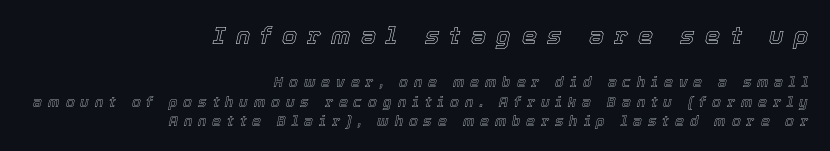
Caption: multi-line text, flush right, ragged left. Compared with typical paragraphs, the rows here are spaced about the same. The specimen reads as italic at a glance. Size hierarchy here favors the leading block over the trailing one.
